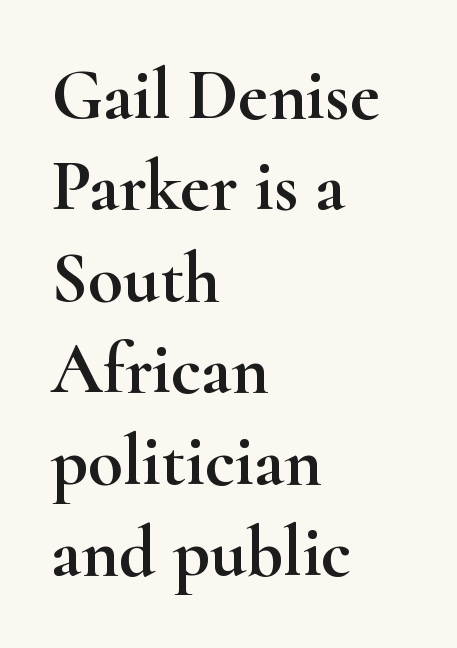
Character widths vary here, with narrow letters taking less room than wide ones. Note: serifs present on the glyphs. Nope, not italic — everything's standing straight. Underline: absent. Observe the ordinary spacing: letters are neighbours, not strangers. A normal amount of white space separates one row of letters from the next.
